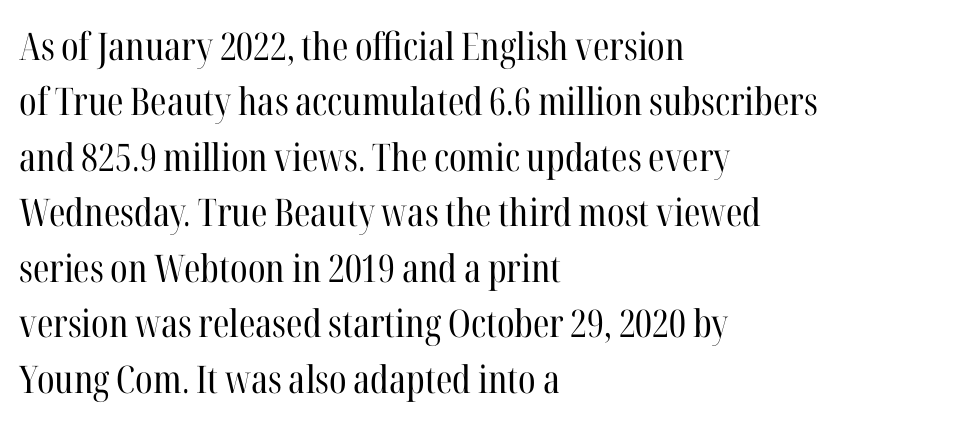
Q: Is the text bold? A: No.
Q: Is the text italic (slanted)? A: No, it is upright.
Q: Is the typeface a serif or a sans-serif typeface? A: Serif.
Q: Is the text underlined? A: No.
Q: How is the paragraph aligned? A: Left-aligned.
Q: Is the spacing between letters normal or unusually wide? A: Normal.
Q: Is the spacing between lines tight, normal or loose? A: Normal.
Q: Width (condensed, normal, or wide)? A: Condensed.
Q: Stroke contrast? A: High.
Q: x-height? A: Medium.
Q: Monospaced? A: No.
